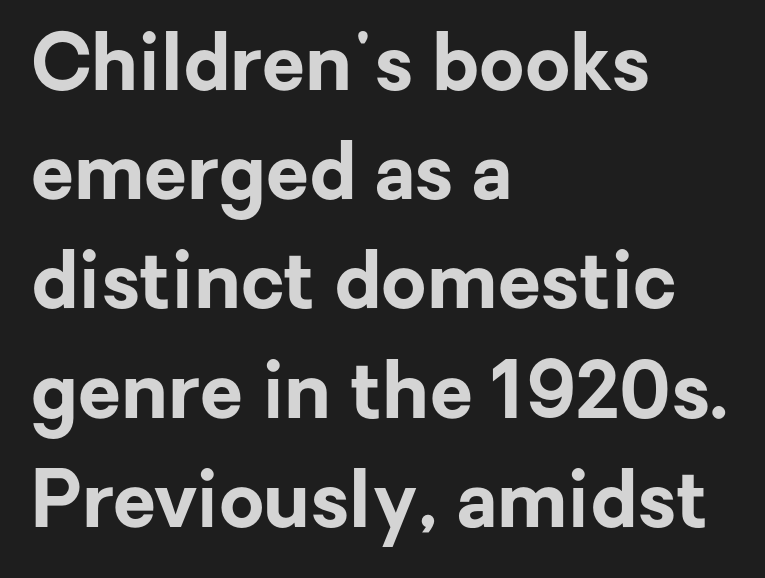
Q: Is the text bold? A: Yes.
Q: Is the text italic (slanted)? A: No, it is upright.
Q: Is the typeface a serif or a sans-serif typeface? A: Sans-serif.
Q: Is the text underlined? A: No.
Q: How is the paragraph aligned? A: Left-aligned.
Q: Is the spacing between letters normal or unusually wide? A: Normal.
Q: Is the spacing between lines tight, normal or loose? A: Normal.
Q: Width (condensed, normal, or wide)? A: Normal.
Q: Stroke contrast? A: Low.
Q: x-height? A: Medium.
Q: Monospaced? A: No.
